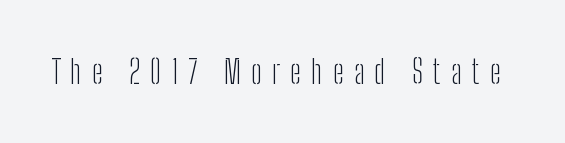
Q: Is the text bold? A: No.
Q: Is the text italic (slanted)? A: No, it is upright.
Q: Is the typeface a serif or a sans-serif typeface? A: Sans-serif.
Q: Is the text underlined? A: No.
Q: Is the spacing between letters normal or unusually wide? A: Unusually wide.
Q: Width (condensed, normal, or wide)? A: Condensed.
Q: Stroke contrast? A: Low.
Q: x-height? A: Medium.
Q: Monospaced? A: No.
